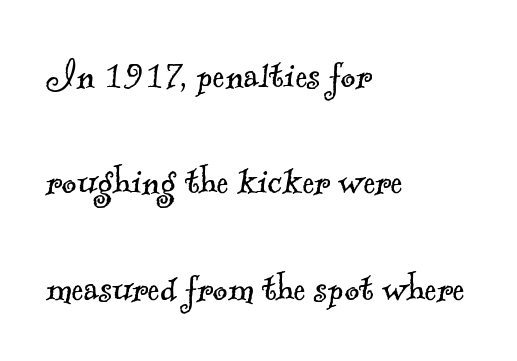
{"serif": "yes", "bold": "no", "weight": "light", "width": "normal", "x_height": "small", "monospaced": "no", "underline": "no", "align": "left", "line_spacing": "loose", "line_spacing_ratio": 2.31, "letter_spacing": "normal", "letter_spacing_em": 0.0, "glyph_px": 46}
